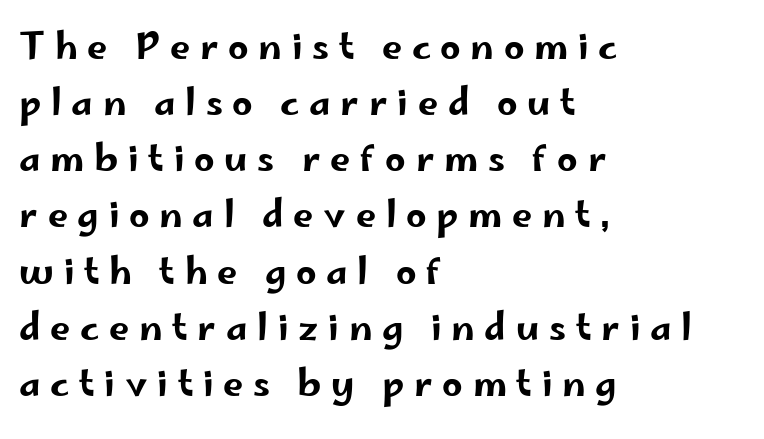
Q: Is the text italic (slanted)? A: No, it is upright.
Q: Is the typeface a serif or a sans-serif typeface? A: Sans-serif.
Q: Is the text underlined? A: No.
Q: How is the paragraph aligned? A: Left-aligned.
Q: Is the spacing between letters normal or unusually wide? A: Unusually wide.
Q: Is the spacing between lines tight, normal or loose? A: Normal.
Q: Width (condensed, normal, or wide)? A: Wide.
Q: Stroke contrast? A: Low.
Q: x-height? A: Small.
Q: Monospaced? A: No.
